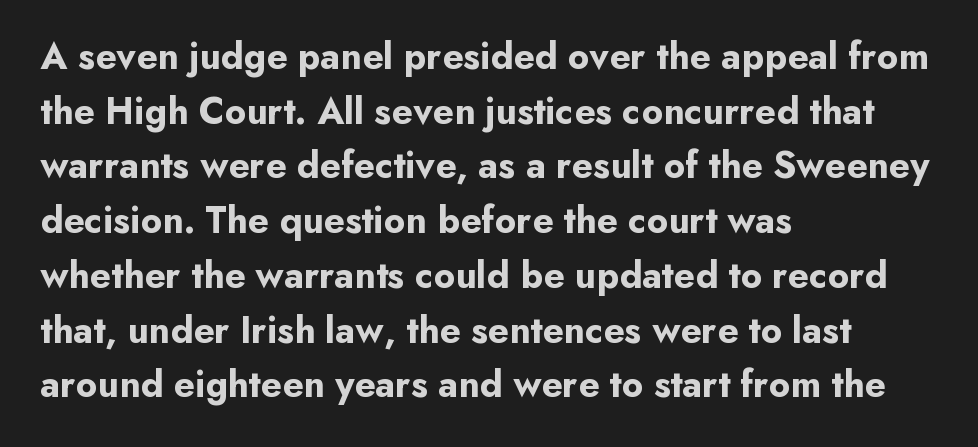
The image shows 38 px bold sans-serif type, upright; set left-aligned, normal line spacing (1.44x), normal letter spacing, not underlined; low stroke contrast and a small x-height.
